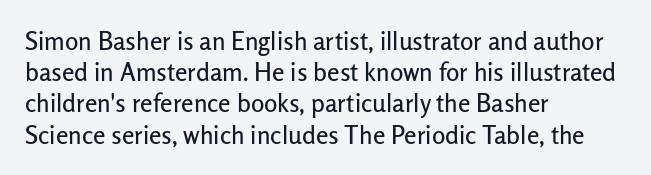
If you drew a line through each stem, it would be perfectly vertical. Leading: standard. The setting favours the left margin, as ordinary paragraphs usually do. Nobody touched the tracking dial on this one. Lines of text with bare space underneath.
